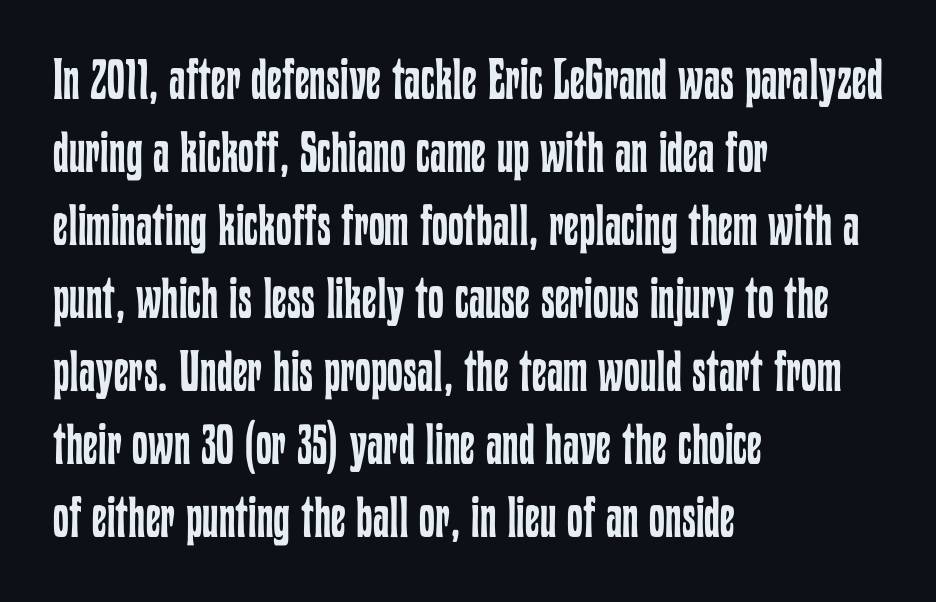
The image shows 57 px regular-weight, condensed type, upright; set left-aligned, normal line spacing (1.28x), normal letter spacing, not underlined; low stroke contrast and a medium x-height.
